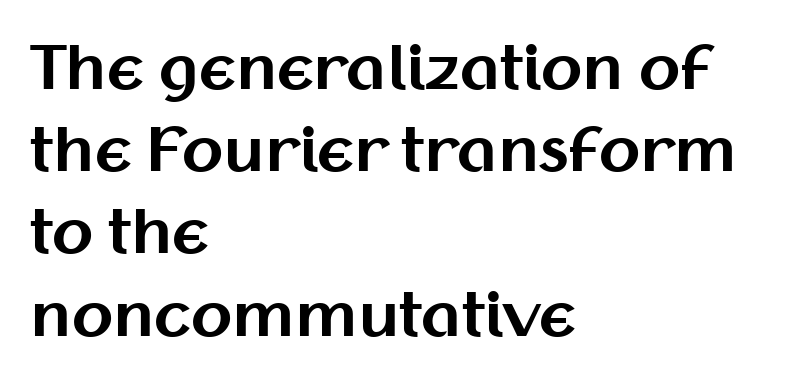
Q: Is the text bold? A: Yes.
Q: Is the text italic (slanted)? A: No, it is upright.
Q: Is the typeface a serif or a sans-serif typeface? A: Sans-serif.
Q: Is the text underlined? A: No.
Q: How is the paragraph aligned? A: Left-aligned.
Q: Is the spacing between letters normal or unusually wide? A: Normal.
Q: Is the spacing between lines tight, normal or loose? A: Normal.
Q: Width (condensed, normal, or wide)? A: Normal.
Q: Stroke contrast? A: Medium.
Q: x-height? A: Medium.
Q: Monospaced? A: No.
